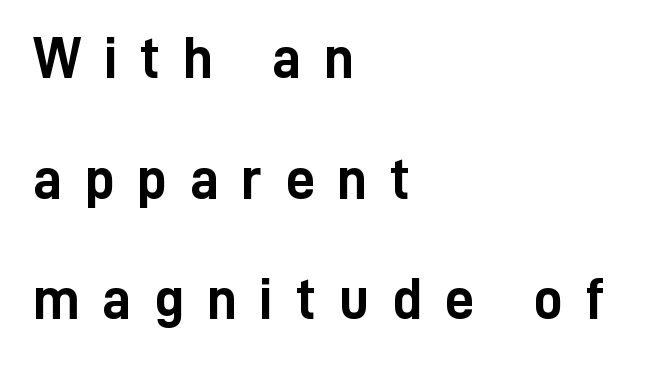
The image shows 58 px semibold, condensed sans-serif type, upright; set left-aligned, loose line spacing (2.08x), unusually wide letter spacing (+0.39 em), not underlined; low stroke contrast and a medium x-height.
